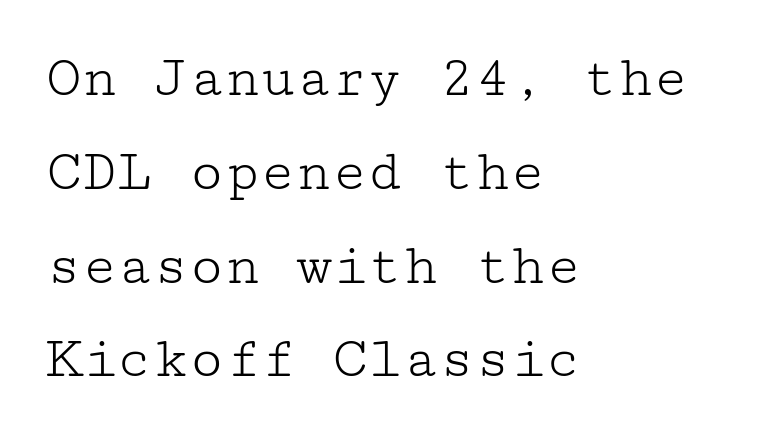
The lines sit at an ordinary, default distance from one another. Each line starts at the same left margin while the right side varies. The font family rendered here belongs to the serif group. Stems here are at most as thick as an everyday book face.
